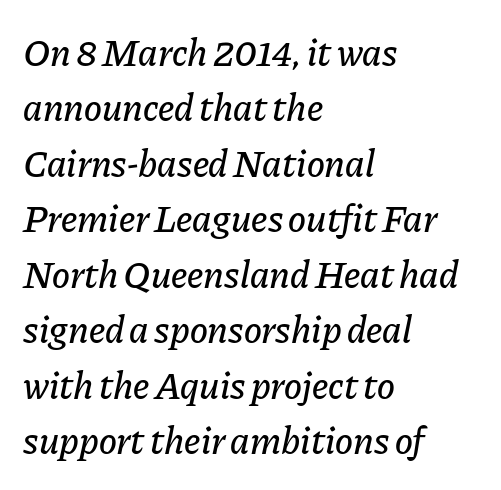
Descender tails drop into unmarked territory. Note the varied advance widths — an 'i' is clearly narrower than an 'm'. Style check: oblique. Short note: letters normally spaced. Horizontally, the lines are justified to the leading edge only. Line spacing here is normal.
